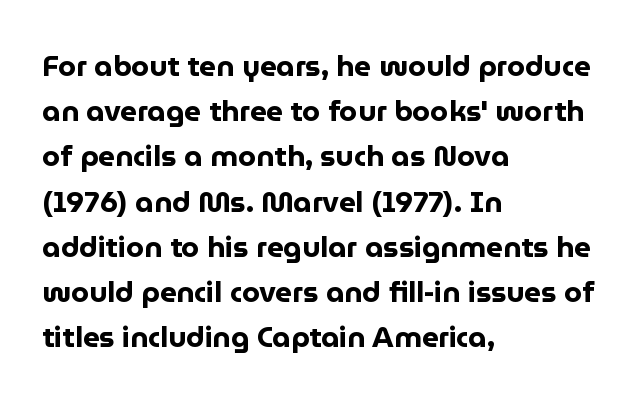
{"serif": "no", "italic": "no", "bold": "yes", "weight": "bold", "width": "normal", "stroke_contrast": "low", "x_height": "medium", "monospaced": "no", "underline": "no", "align": "left", "line_spacing": "normal", "line_spacing_ratio": 1.56, "letter_spacing": "normal", "letter_spacing_em": 0.0, "glyph_px": 29}
